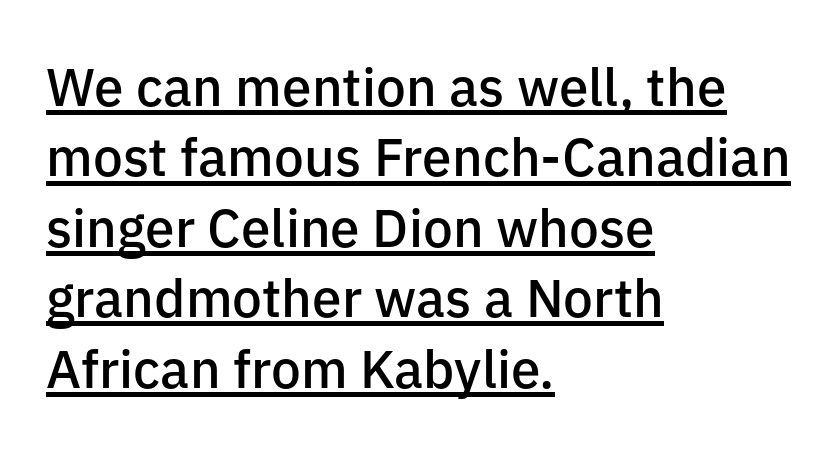
Slightly chunky letters — semibold, I'd say, not full bold. Proportional: the letters do not fall into vertical columns. The rag falls on the right side of this text block. One glance says typical: line gaps are just what's usual.
